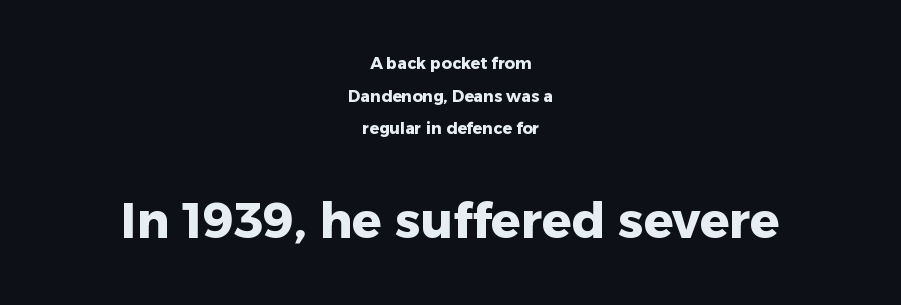
The letters advance in unequal steps, a hallmark of proportional type. Between one letter and the next there's only the usual sliver of space. The block of text is sparse from top to bottom, with ample space between rows. Lines of text with bare space underneath. Scale increases going downward across the two blocks. Does the type have serifs? No, each stem ends abruptly.
